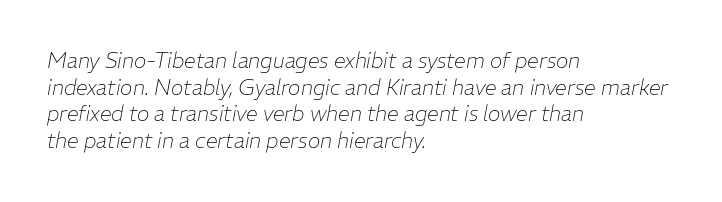
The image shows 21 px text type, italic (leaning right); set left-aligned, normal line spacing (1.27x), normal letter spacing, not underlined.
